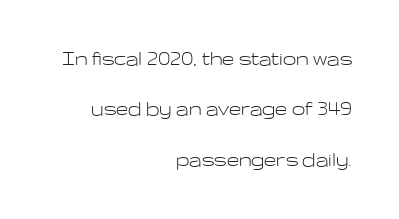
The image shows 24 px text type, upright; set right-aligned, loose line spacing (2.1x), normal letter spacing, not underlined.
